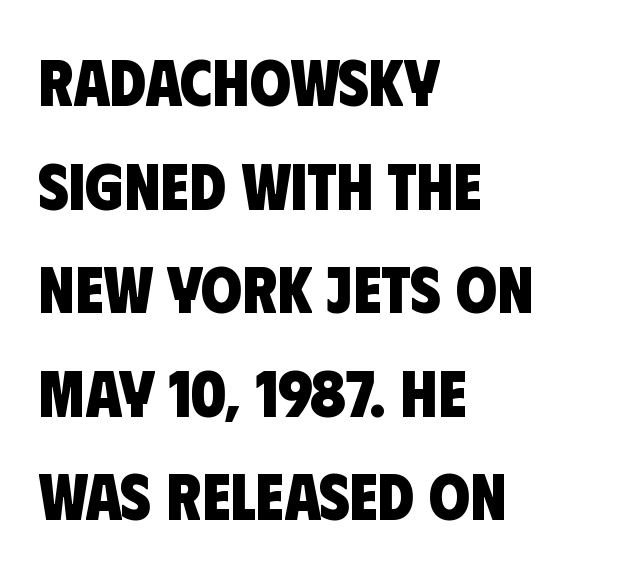
The image shows 66 px heavy, condensed sans-serif type; set left-aligned, normal line spacing (1.57x), normal letter spacing, not underlined; low stroke contrast and a large x-height.
